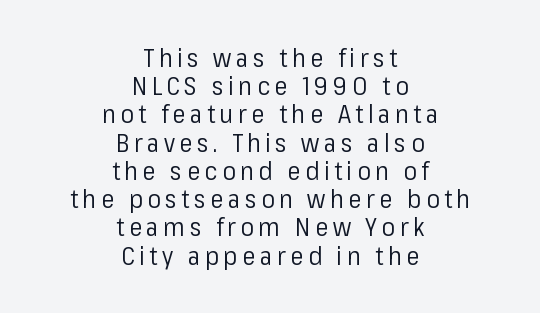
Q: Is the text bold? A: No.
Q: Is the text italic (slanted)? A: No, it is upright.
Q: Is the text underlined? A: No.
Q: How is the paragraph aligned? A: Centered.
Q: Is the spacing between lines tight, normal or loose? A: Tight.
